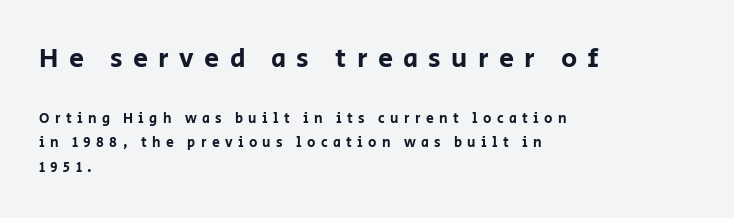
The image shows 27 px text type, upright; set left-aligned, line spacing 1.75x, unusually wide letter spacing (+0.38 em), not underlined; the first (top) block is 1.93x larger.
